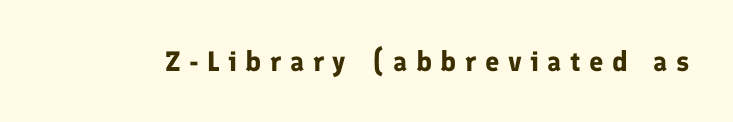
The image shows 28 px bold sans-serif type, upright; set unusually wide letter spacing (+0.3 em), not underlined; low stroke contrast and a medium x-height.
